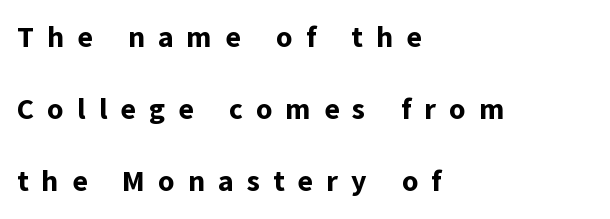
Q: Is the text bold? A: Yes.
Q: Is the text italic (slanted)? A: No, it is upright.
Q: Is the typeface a serif or a sans-serif typeface? A: Sans-serif.
Q: Is the text underlined? A: No.
Q: How is the paragraph aligned? A: Left-aligned.
Q: Is the spacing between letters normal or unusually wide? A: Unusually wide.
Q: Is the spacing between lines tight, normal or loose? A: Loose.
Q: Width (condensed, normal, or wide)? A: Normal.
Q: Stroke contrast? A: Low.
Q: x-height? A: Medium.
Q: Monospaced? A: No.
